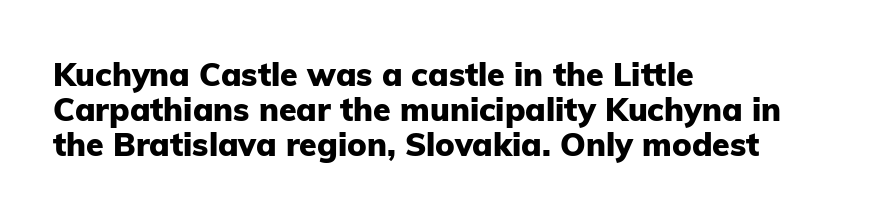
{"serif": "no", "italic": "no", "bold": "yes", "weight": "heavy", "width": "normal", "stroke_contrast": "low", "x_height": "medium", "monospaced": "no", "underline": "no", "align": "left", "line_spacing": "tight", "line_spacing_ratio": 1.1, "letter_spacing": "normal", "letter_spacing_em": 0.0, "glyph_px": 32}
